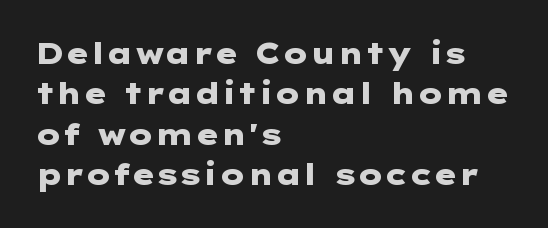
{"serif": "no", "italic": "no", "bold": "yes", "weight": "heavy", "width": "wide", "stroke_contrast": "low", "x_height": "medium", "underline": "no", "align": "left", "line_spacing": "normal", "line_spacing_ratio": 1.39, "letter_spacing": "normal", "letter_spacing_em": 0.0, "glyph_px": 29}
